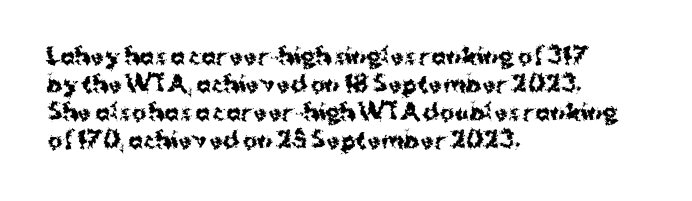
Q: Is the text bold? A: Yes.
Q: Is the text italic (slanted)? A: No, it is upright.
Q: Is the text underlined? A: No.
Q: How is the paragraph aligned? A: Left-aligned.
Q: Is the spacing between letters normal or unusually wide? A: Normal.
Q: Is the spacing between lines tight, normal or loose? A: Normal.
